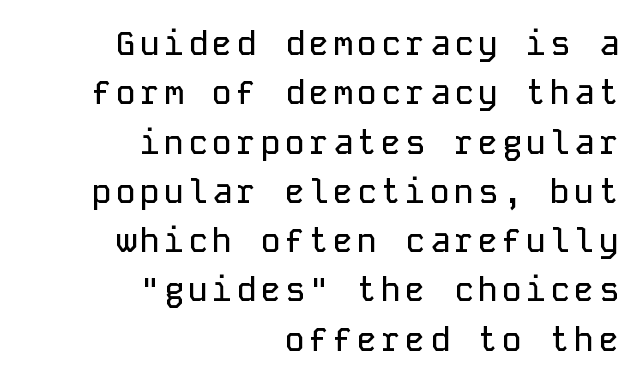
The image shows 34 px sans-serif type, upright, monospaced; set right-aligned, normal line spacing (1.45x), not underlined; low stroke contrast and a medium x-height.
